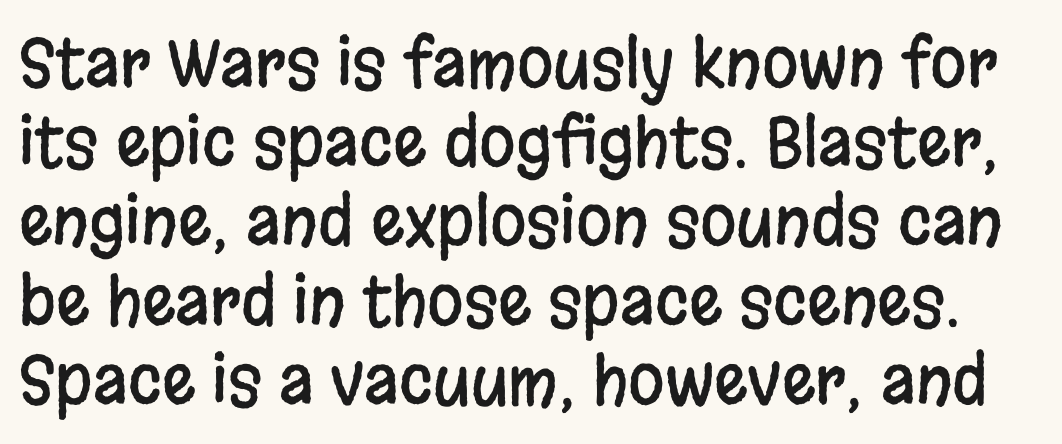
{"serif": "no", "italic": "no", "width": "condensed", "stroke_contrast": "low", "x_height": "large", "monospaced": "no", "underline": "no", "line_spacing_ratio": 1.2, "letter_spacing": "normal", "letter_spacing_em": 0.0, "glyph_px": 66}
